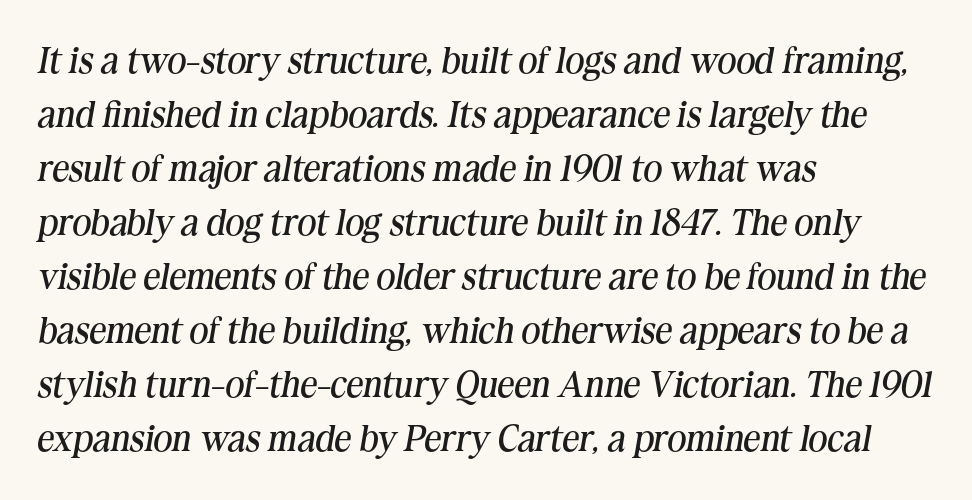
There is no visible air inserted between adjacent glyphs. The passage shown is typed in a proportional face where columns would drift. The glyphs are unaccompanied by any horizontal stroke below them. Compared with a centered layout, this one pins lines to the left instead. One glance says typical: line gaps are just what's usual. Caption: face not bold, strokes unweighted.
